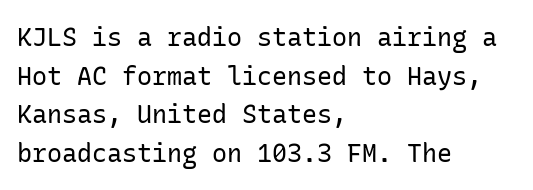
Notice how descenders clear the ascenders below comfortably — that's standard leading. Posture: vertical. Letter spacing: default. This rendering uses left alignment, leaving the right contour irregular.
